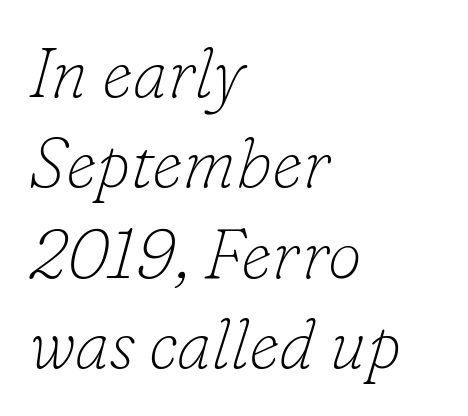
{"serif": "yes", "italic": "yes", "lean": "right", "slant_degrees": 16, "bold": "no", "weight": "thin", "width": "normal", "stroke_contrast": "low", "x_height": "small", "monospaced": "no", "underline": "no", "align": "left", "line_spacing": "normal", "line_spacing_ratio": 1.31, "letter_spacing": "normal", "letter_spacing_em": 0.0, "glyph_px": 69}
